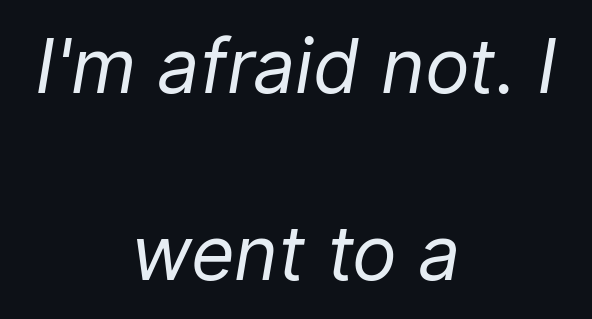
The strip under each line holds only bare page. Spacing between characters is what you'd get straight out of the box. The designer dialed line spacing up above the default. The font is comparable to plain body text, perhaps lighter.
